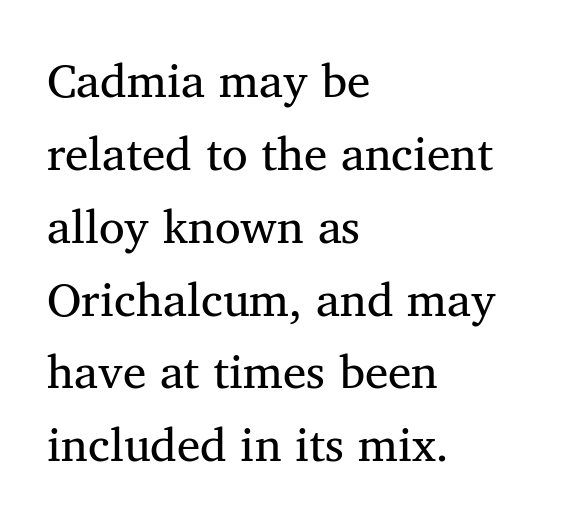
The image shows 47 px regular-weight serif type, upright; set left-aligned, normal line spacing (1.55x), normal letter spacing, not underlined; medium stroke contrast and a medium x-height.
